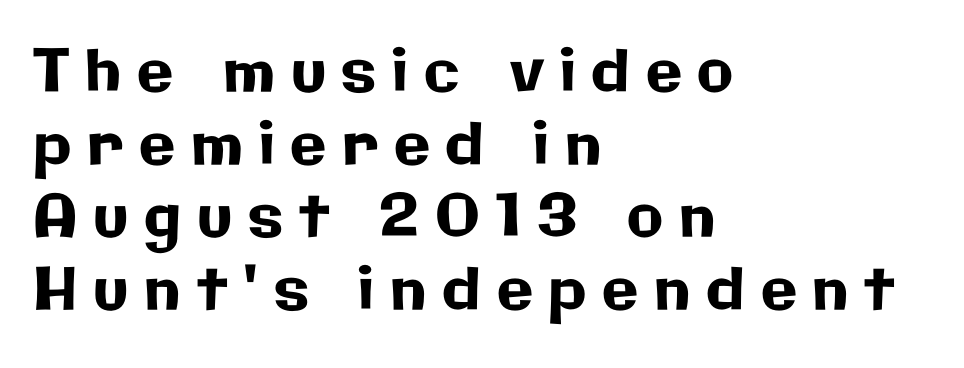
Letterform terminals end flat and unadorned throughout the passage. When letters stand straight like this, we call the style roman or upright. Spacing verdict: proportional, widths tailored to each character. Inter-character spacing is expanded well beyond the font's built-in metrics. A bare baseline throughout the passage. Is the block centered? No — it sits flush against the left margin.
